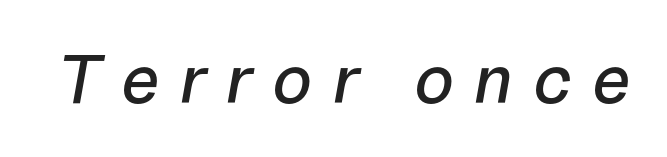
{"italic": "yes", "lean": "right", "slant_degrees": 10, "width": "normal", "stroke_contrast": "low", "x_height": "medium", "monospaced": "no", "underline": "no", "letter_spacing": "wide", "letter_spacing_em": 0.28, "glyph_px": 69}
